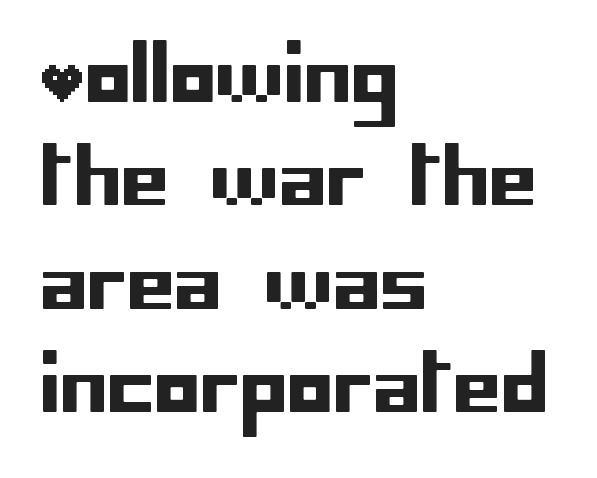
{"serif": "no", "italic": "no", "width": "normal", "stroke_contrast": "low", "x_height": "large", "underline": "no", "align": "left", "line_spacing": "normal", "line_spacing_ratio": 1.36, "letter_spacing": "normal", "letter_spacing_em": 0.0, "glyph_px": 76}
